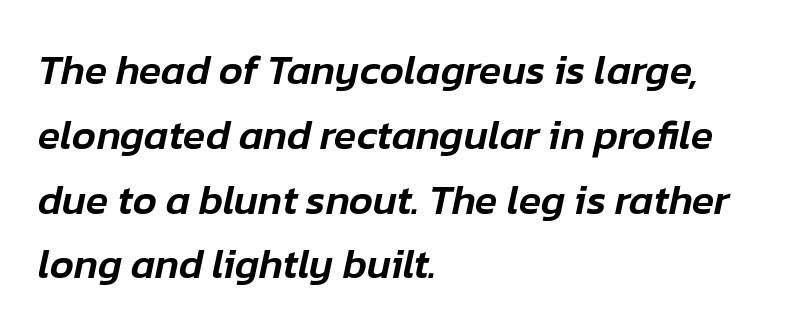
The glyphs are unaccompanied by any horizontal stroke below them. This is oblique type, the kind used for emphasis or titles. The rendering anchors every line to the left-hand side. Nobody touched the tracking dial on this one. These lines sit exactly where default settings would place them.
